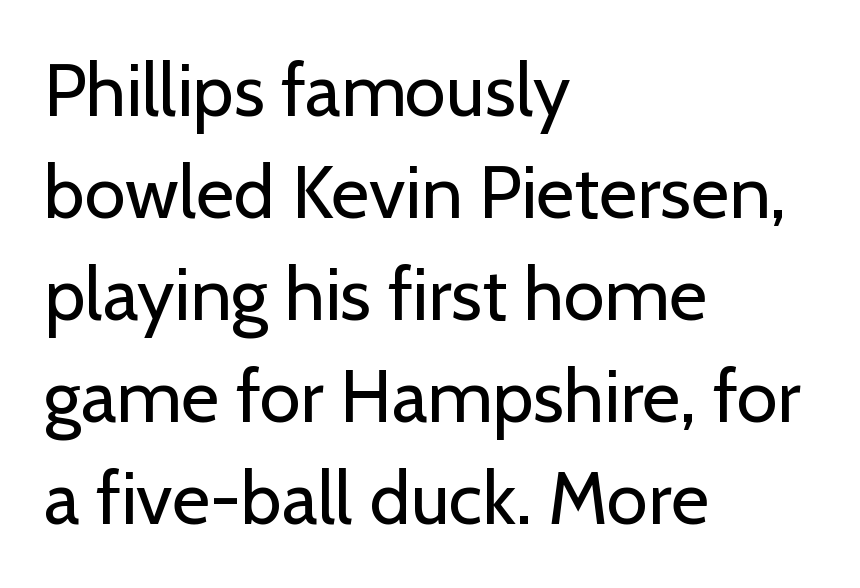
{"serif": "no", "italic": "no", "bold": "no", "weight": "regular", "width": "normal", "stroke_contrast": "low", "x_height": "medium", "monospaced": "no", "underline": "no", "align": "left", "line_spacing": "normal", "line_spacing_ratio": 1.38, "letter_spacing": "normal", "letter_spacing_em": 0.0, "glyph_px": 74}
